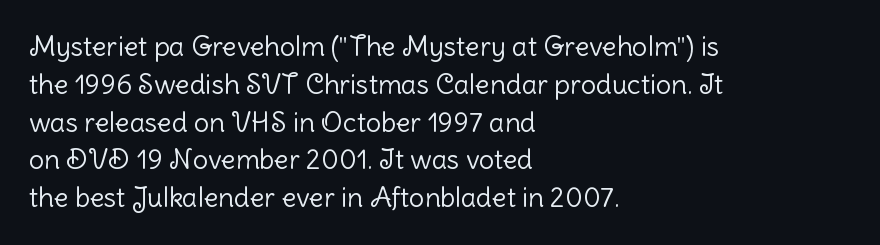
The image shows 27 px text type, upright; set left-aligned, normal line spacing (1.4x), normal letter spacing, not underlined.
